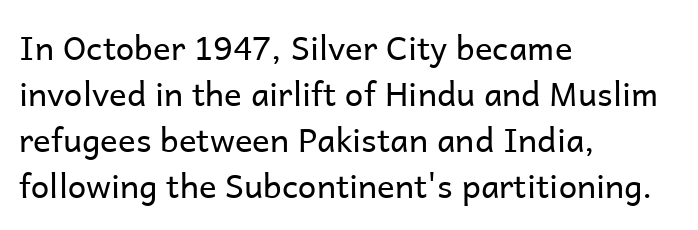
{"serif": "no", "italic": "no", "bold": "no", "weight": "regular", "width": "normal", "stroke_contrast": "low", "x_height": "medium", "monospaced": "no", "underline": "no", "align": "left", "line_spacing": "normal", "line_spacing_ratio": 1.39, "letter_spacing": "normal", "letter_spacing_em": 0.0, "glyph_px": 33}
